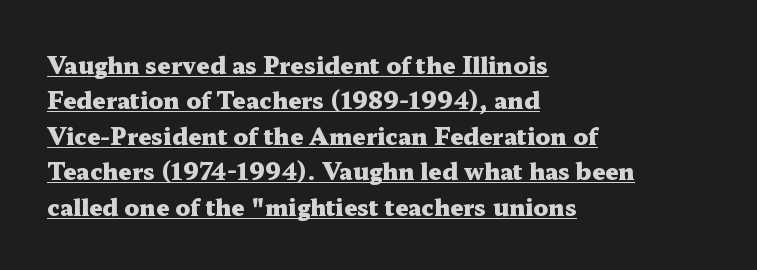
{"italic": "no", "bold": "yes", "underline": "yes", "align": "left", "line_spacing": "normal", "line_spacing_ratio": 1.54, "letter_spacing": "normal", "letter_spacing_em": 0.0, "glyph_px": 23}
